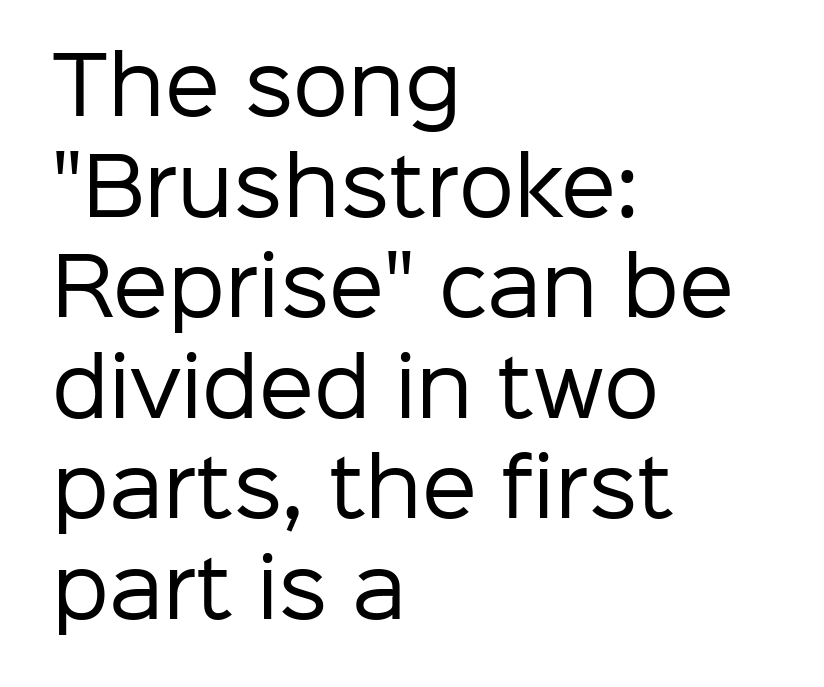
{"serif": "no", "italic": "no", "bold": "no", "weight": "regular", "width": "normal", "stroke_contrast": "low", "x_height": "medium", "monospaced": "no", "underline": "no", "align": "left", "line_spacing": "normal", "line_spacing_ratio": 1.29, "letter_spacing": "normal", "letter_spacing_em": 0.0, "glyph_px": 78}
